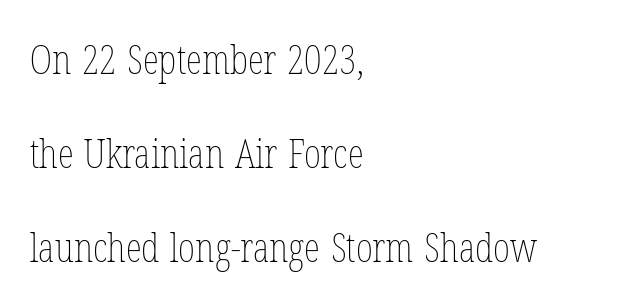
{"italic": "no", "bold": "no", "weight": "thin", "width": "condensed", "stroke_contrast": "low", "x_height": "medium", "monospaced": "no", "underline": "no", "align": "left", "line_spacing": "loose", "line_spacing_ratio": 2.29, "letter_spacing": "normal", "letter_spacing_em": 0.0, "glyph_px": 41}
